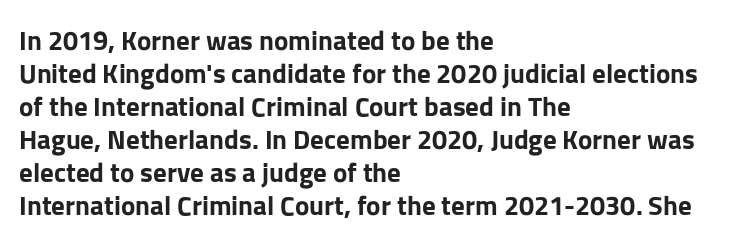
Words float on clear page, feet unadorned. Does the lettering tilt? It doesn't — this is upright. Visually the block forms a straight wall on the left and a jagged coastline on the right. These words are printed bold, with thick strokes throughout. Characters follow at the spacing the type designer built in.
